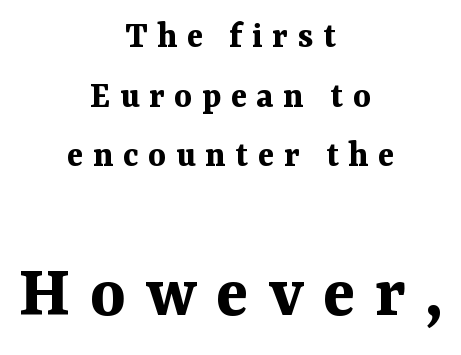
The image shows 76 px bold serif type, upright; set centered, normal line spacing (1.57x), unusually wide letter spacing (+0.25 em), not underlined; the second (bottom) block is 2.0x larger; medium stroke contrast and a medium x-height.
